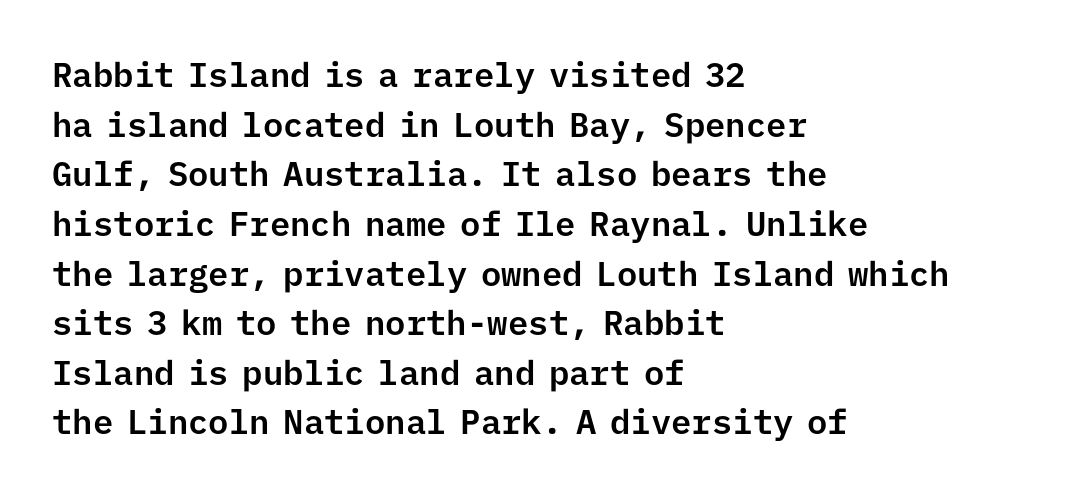
{"serif": "no", "italic": "no", "width": "normal", "stroke_contrast": "low", "x_height": "medium", "monospaced": "yes", "underline": "no", "align": "left", "line_spacing": "normal", "line_spacing_ratio": 1.46, "letter_spacing": "normal", "letter_spacing_em": 0.0, "glyph_px": 34}
